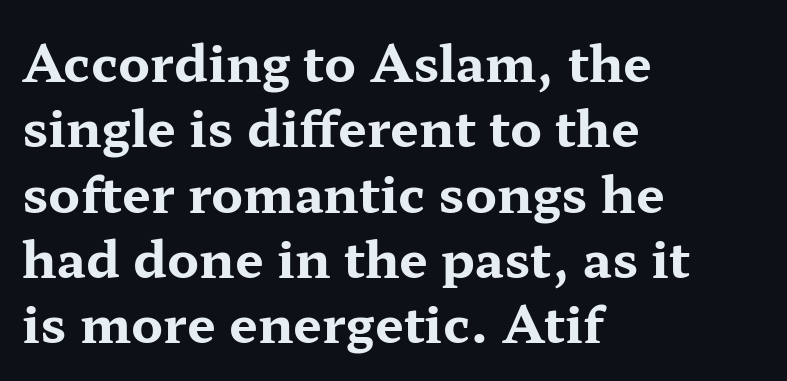
The image shows 51 px bold, wide serif type, upright; set left-aligned, normal line spacing (1.28x), normal letter spacing, not underlined; medium stroke contrast and a medium x-height.
